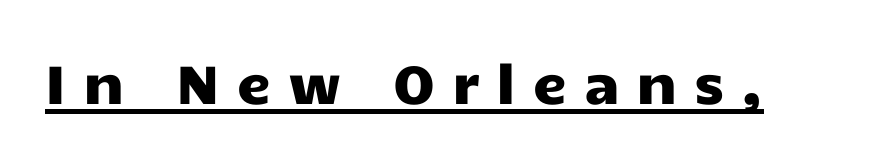
The image shows 54 px wide sans-serif type, upright; set unusually wide letter spacing (+0.31 em), underlined; low stroke contrast and a medium x-height.
